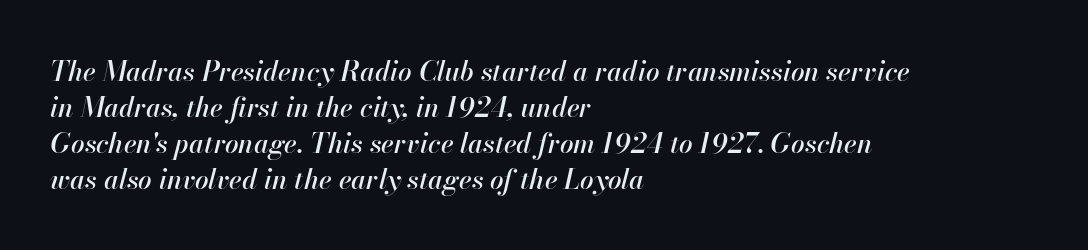
This is oblique type, the kind used for emphasis or titles. One glance says typical: line gaps are just what's usual. Left-aligned paragraph, ragged on the right. This sample uses plain, unmodified letter spacing. A bare baseline throughout the passage.
